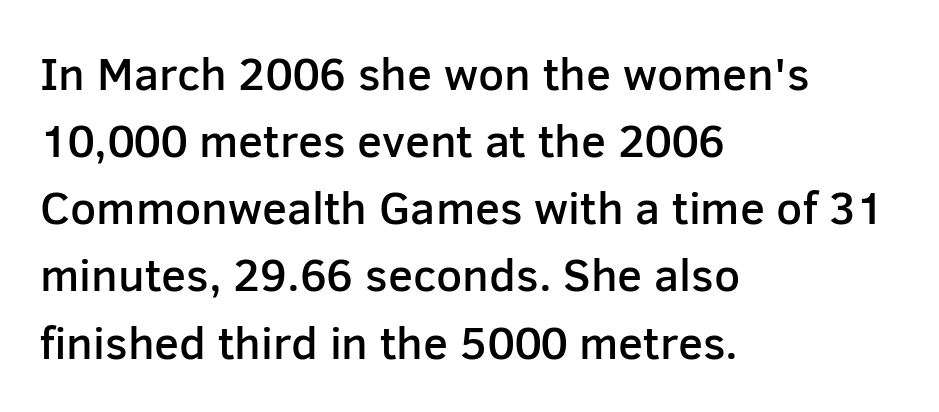
Line spacing here is normal. In terms of posture, this sample is upright. On the weight axis this lands at semibold, roughly 600. Horizontal alignment here is leftward, the default for most running prose. Here the glyphs are tracked normally, forming tight word shapes. This sample has the flowing, uneven cadence of proportional lettering.
